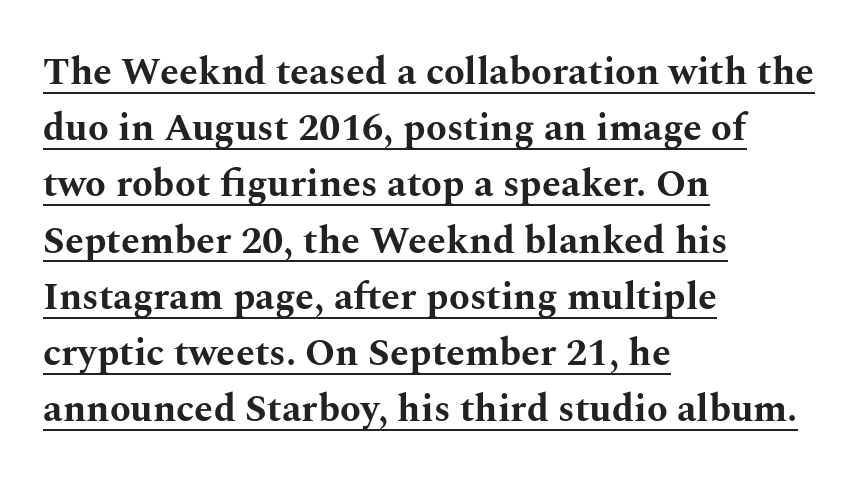
The image shows 38 px bold, wide serif type, upright; set left-aligned, normal line spacing (1.48x), normal letter spacing, underlined; medium stroke contrast and a medium x-height.
